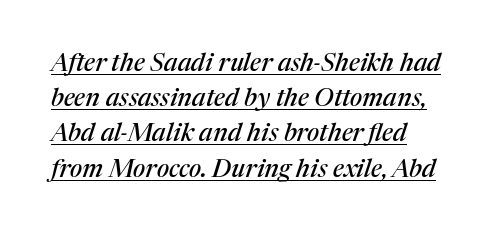
{"italic": "yes", "lean": "right", "slant_degrees": 17, "underline": "yes", "align": "left", "line_spacing": "normal", "line_spacing_ratio": 1.41, "letter_spacing": "normal", "letter_spacing_em": 0.0, "glyph_px": 25}
